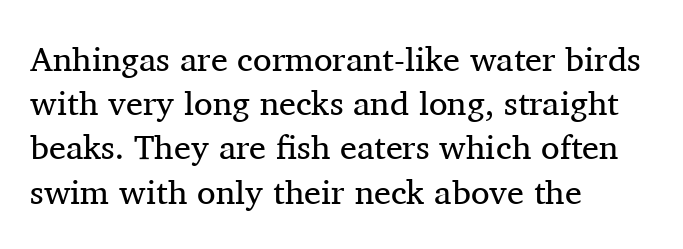
The image shows 34 px regular-weight serif type, upright; set left-aligned, normal line spacing (1.3x), normal letter spacing, not underlined; medium stroke contrast and a medium x-height.
